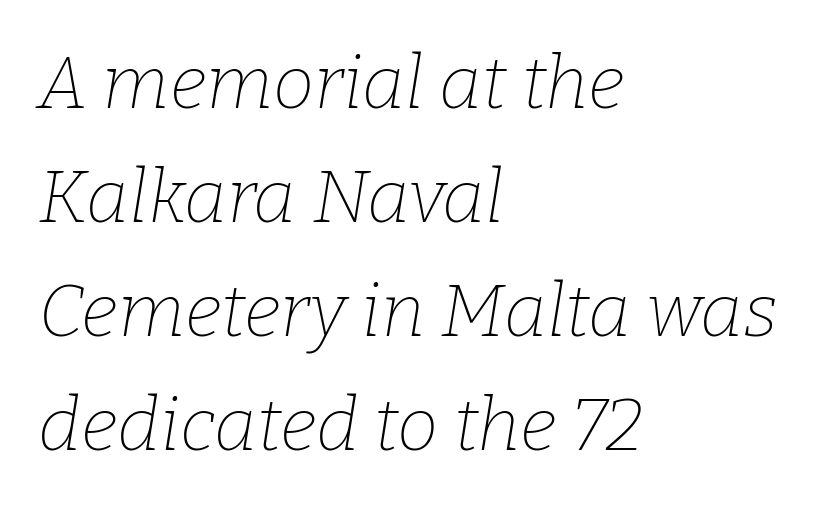
The image shows 74 px thin serif type, italic (leaning right); set left-aligned, normal line spacing (1.54x), normal letter spacing, not underlined; low stroke contrast and a medium x-height.
